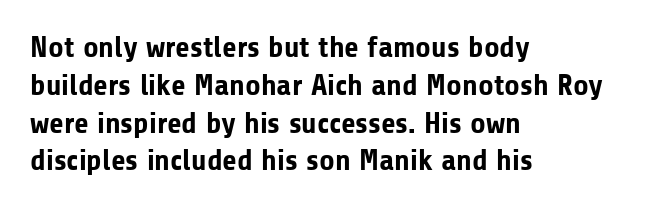
Q: Is the text bold? A: Yes.
Q: Is the text italic (slanted)? A: No, it is upright.
Q: Is the typeface a serif or a sans-serif typeface? A: Sans-serif.
Q: Is the text underlined? A: No.
Q: How is the paragraph aligned? A: Left-aligned.
Q: Is the spacing between letters normal or unusually wide? A: Normal.
Q: Is the spacing between lines tight, normal or loose? A: Normal.
Q: Width (condensed, normal, or wide)? A: Normal.
Q: Stroke contrast? A: Low.
Q: x-height? A: Medium.
Q: Monospaced? A: No.
